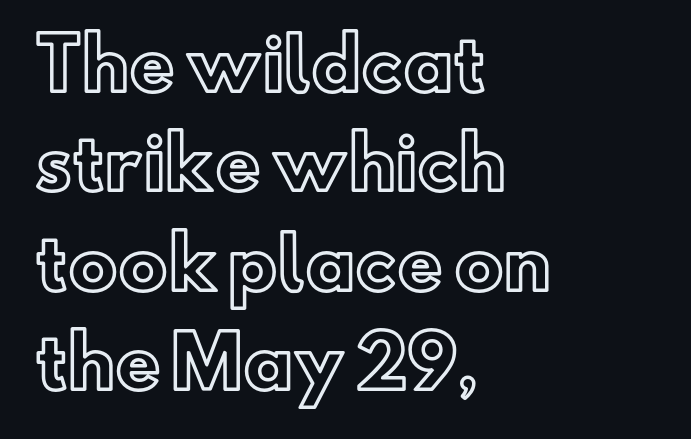
The image shows 70 px text type, upright; set left-aligned, normal line spacing (1.42x), normal letter spacing, not underlined; a small x-height.
